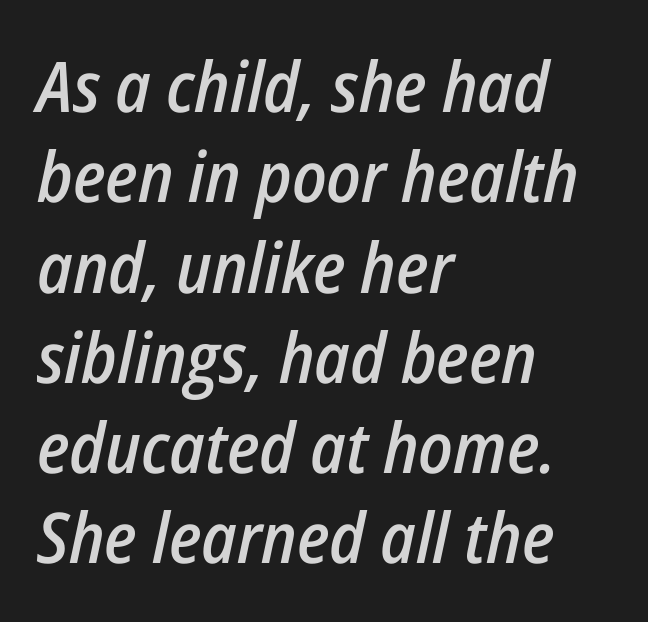
Q: Is the text bold? A: Semi-bold.
Q: Is the text italic (slanted)? A: Yes, it leans right by about 12 degrees.
Q: Is the text underlined? A: No.
Q: How is the paragraph aligned? A: Left-aligned.
Q: Is the spacing between letters normal or unusually wide? A: Normal.
Q: Is the spacing between lines tight, normal or loose? A: Normal.
Q: Width (condensed, normal, or wide)? A: Condensed.
Q: Stroke contrast? A: Low.
Q: x-height? A: Medium.
Q: Monospaced? A: No.
